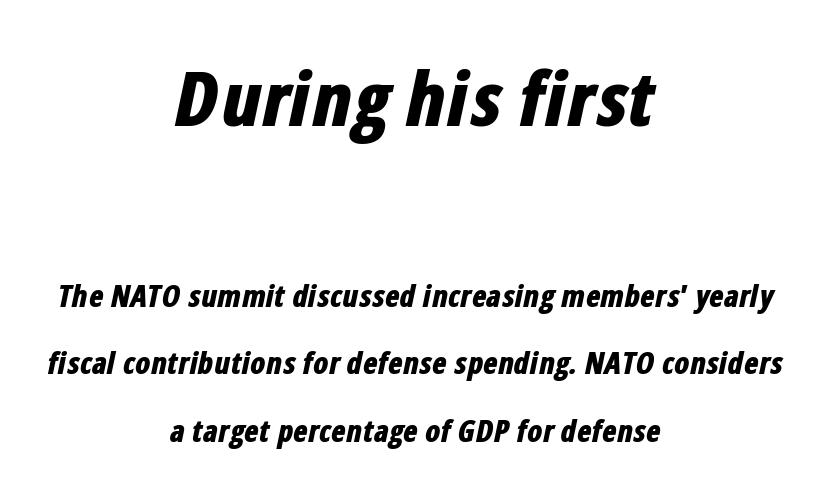
The image shows 75 px bold, condensed type, italic (leaning right); set centered, loose line spacing (2.25x), normal letter spacing, not underlined; the first (top) block is 2.5x larger; low stroke contrast and a medium x-height.
